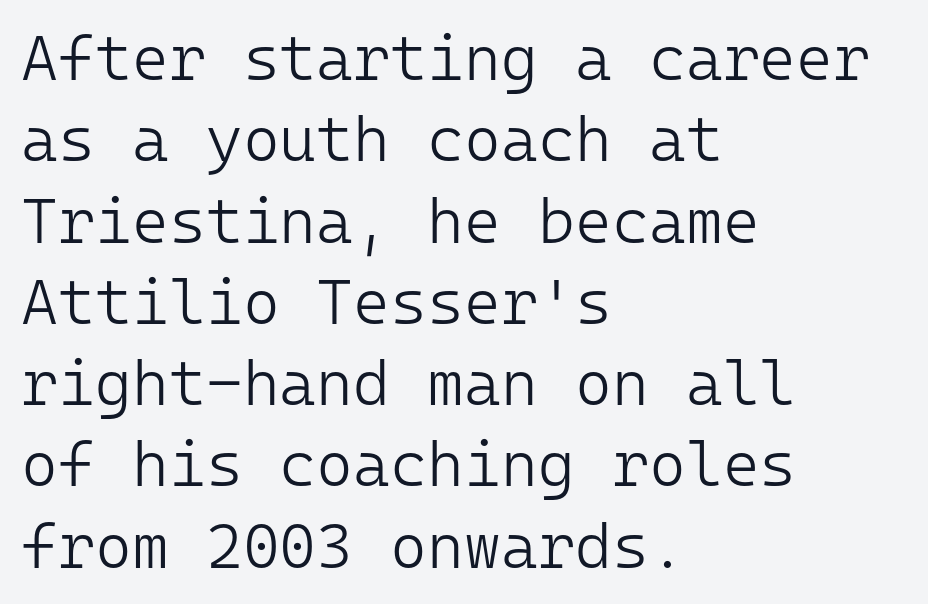
The image shows 63 px light sans-serif type, upright, monospaced; set left-aligned, normal line spacing (1.29x), normal letter spacing, not underlined; low stroke contrast and a medium x-height.
